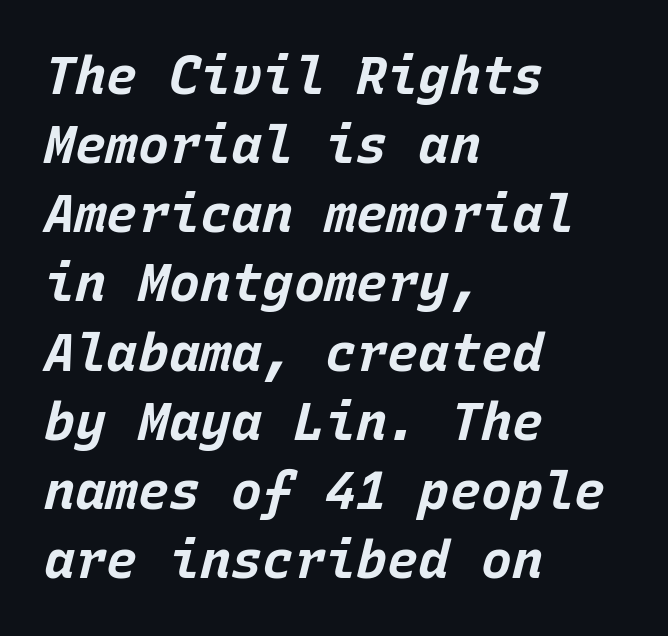
Q: Is the text bold? A: Yes.
Q: Is the text italic (slanted)? A: Yes, it leans right by about 15 degrees.
Q: Is the text underlined? A: No.
Q: How is the paragraph aligned? A: Left-aligned.
Q: Is the spacing between letters normal or unusually wide? A: Normal.
Q: Is the spacing between lines tight, normal or loose? A: Normal.
Q: Width (condensed, normal, or wide)? A: Normal.
Q: Stroke contrast? A: Low.
Q: x-height? A: Large.
Q: Monospaced? A: Yes.
